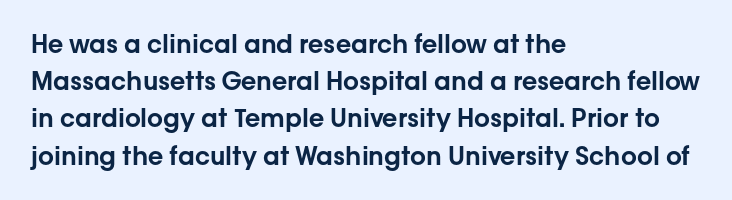
The image shows 25 px text type, upright; set left-aligned, normal line spacing (1.49x), normal letter spacing, not underlined.
